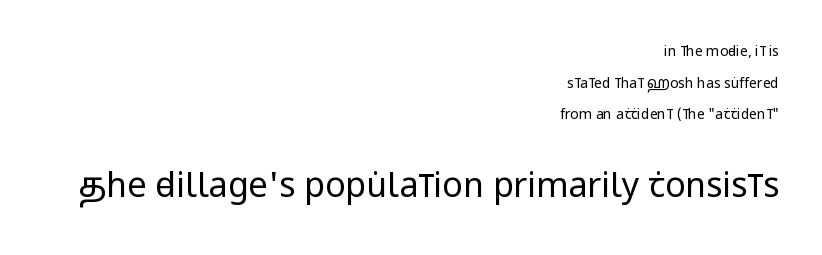
The rendering uses a large line-height, opening up the rows. Unlike a traditional serif, this face leaves its strokes unadorned. Bare-footed words on every line. The lines are quadded right. Tall strokes in this sample are plumb rather than angled. The passage shown is typed in a proportional face where columns would drift.
